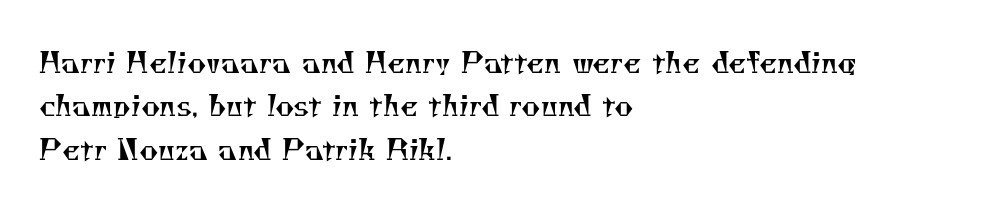
The image shows 29 px regular-weight serif type; set left-aligned, normal line spacing (1.5x), normal letter spacing, not underlined; medium stroke contrast and a small x-height.
